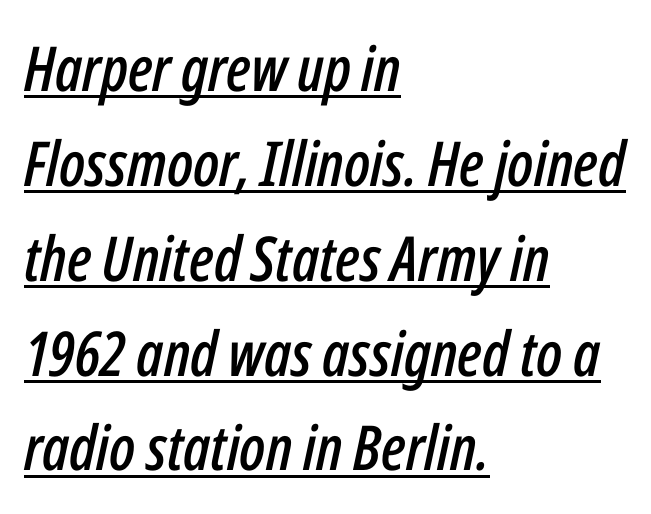
It's the slanting kind of type. This sample has the flowing, uneven cadence of proportional lettering. This sample keeps an unexceptional amount of space between lines. There is no visible air inserted between adjacent glyphs. A student would call this left alignment; a typographer would say flush left, rag right. The face used here appears with an underline applied.
